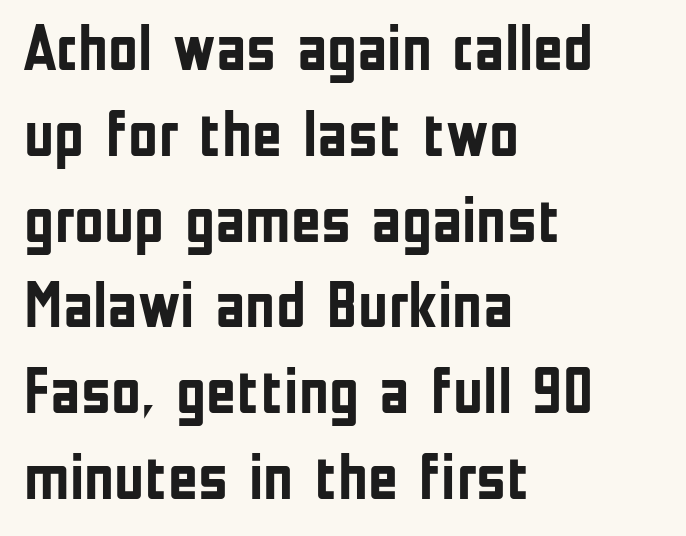
{"serif": "no", "italic": "no", "bold": "yes", "weight": "semibold", "width": "condensed", "stroke_contrast": "low", "x_height": "medium", "monospaced": "no", "underline": "no", "align": "left", "line_spacing": "normal", "line_spacing_ratio": 1.32, "letter_spacing": "normal", "letter_spacing_em": 0.0, "glyph_px": 65}
